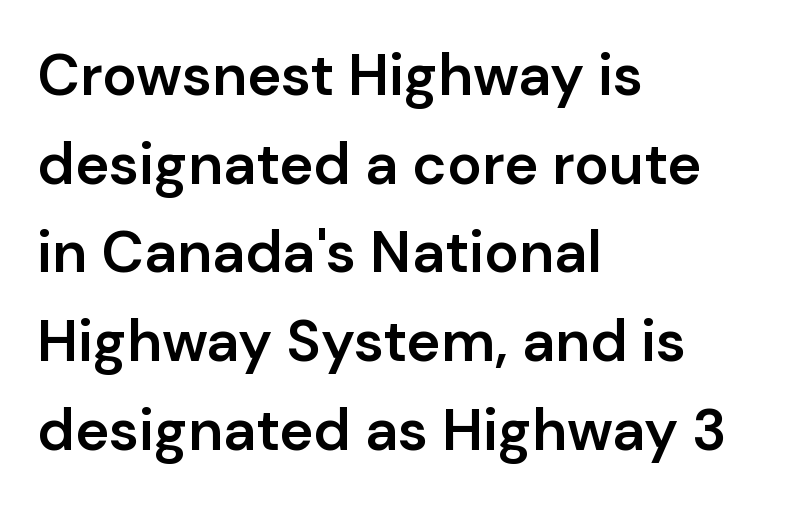
The image shows 58 px semibold sans-serif type, upright; set left-aligned, normal line spacing (1.53x), normal letter spacing, not underlined; low stroke contrast and a medium x-height.
